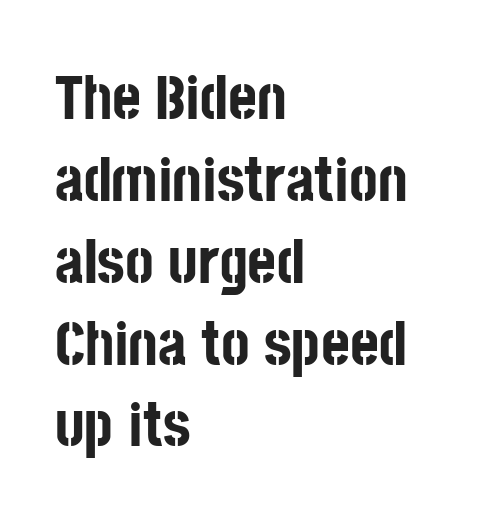
{"serif": "no", "italic": "no", "bold": "yes", "weight": "bold", "width": "condensed", "stroke_contrast": "low", "x_height": "large", "monospaced": "no", "underline": "no", "align": "left", "line_spacing": "normal", "line_spacing_ratio": 1.32, "letter_spacing": "normal", "letter_spacing_em": 0.0, "glyph_px": 62}
